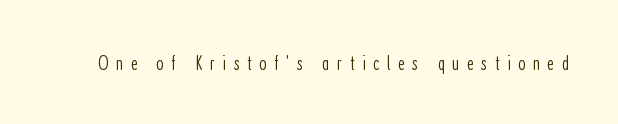
The image shows 21 px text type, upright; set unusually wide letter spacing (+0.35 em), not underlined.
